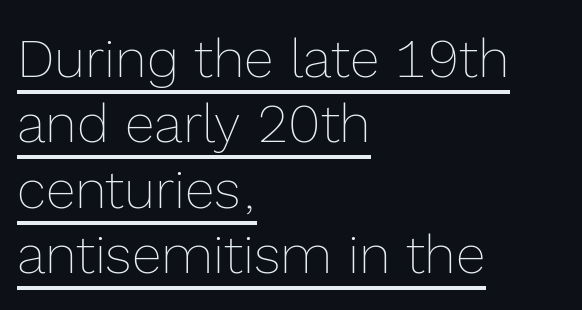
The image shows 54 px thin type, upright; set left-aligned, line spacing 1.21x, normal letter spacing, underlined; a medium x-height.
